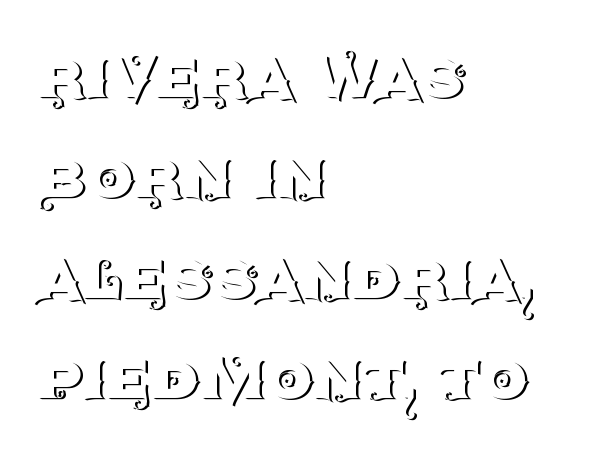
A typesetter would call this leading conventional body-copy spacing. A serif font was chosen for this passage. The letters advance in unequal steps, a hallmark of proportional type. No word sits above an underline. Short and long lines alike share a common starting point at left.
